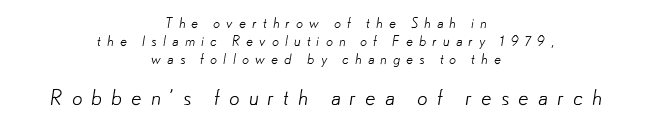
Q: Is the text bold? A: No.
Q: Is the text underlined? A: No.
Q: How is the paragraph aligned? A: Centered.
Q: Is the spacing between letters normal or unusually wide? A: Unusually wide.
Q: Is the spacing between lines tight, normal or loose? A: Normal.
Q: Which block of text is set in a larger size, the first (top) or the second (bottom)? A: The second (bottom) one.
